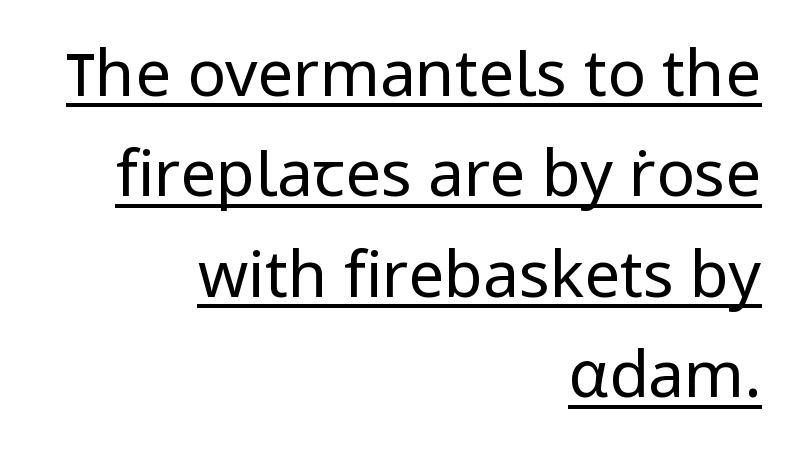
Which margin do the lines hug? The right one — the left edge is uneven. Caption: face not bold, strokes unweighted. The words here are underlined. A typesetter would call this proportional, since set widths differ per character. The letters stand straight up with perfectly vertical stems. Look at the tracking — it's just the regular setting, nothing added.
